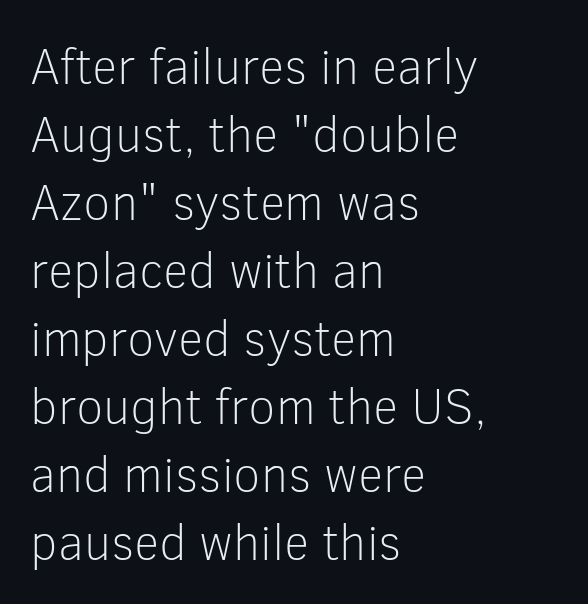
Q: Is the text bold? A: No.
Q: Is the text italic (slanted)? A: No, it is upright.
Q: Is the typeface a serif or a sans-serif typeface? A: Sans-serif.
Q: Is the text underlined? A: No.
Q: How is the paragraph aligned? A: Left-aligned.
Q: Is the spacing between letters normal or unusually wide? A: Normal.
Q: Is the spacing between lines tight, normal or loose? A: Normal.
Q: Width (condensed, normal, or wide)? A: Normal.
Q: Stroke contrast? A: Low.
Q: x-height? A: Medium.
Q: Monospaced? A: No.
